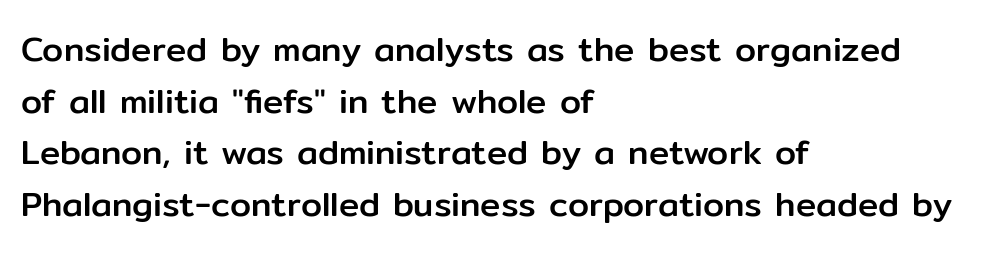
The image shows 34 px sans-serif type, upright; set left-aligned, normal line spacing (1.52x), normal letter spacing, not underlined; low stroke contrast and a medium x-height.
